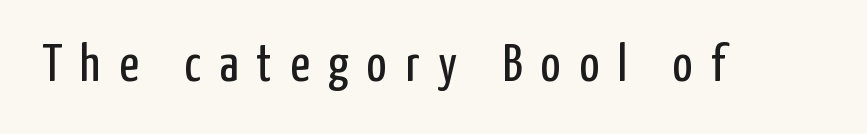
Unbolded letterforms with no extra heft. Is this a fixed-width face? No — the glyphs have proportional, varying widths. What stands out about the letter spacing? Its width — letters are far apart. This is sans-serif lettering, the kind often seen on screens and signage. Descenders are the only things crossing below the line. The font's upright variant was chosen for this text.
